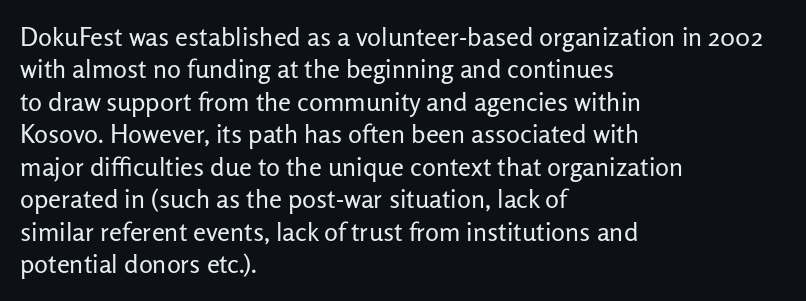
{"italic": "no", "bold": "no", "underline": "no", "align": "left", "line_spacing": "normal", "line_spacing_ratio": 1.25, "letter_spacing": "normal", "letter_spacing_em": 0.0, "glyph_px": 26}
